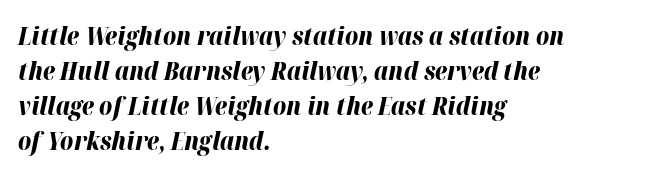
{"italic": "yes", "lean": "right", "slant_degrees": 12, "bold": "yes", "underline": "no", "align": "left", "line_spacing": "normal", "line_spacing_ratio": 1.4, "letter_spacing": "normal", "letter_spacing_em": 0.0, "glyph_px": 25}
